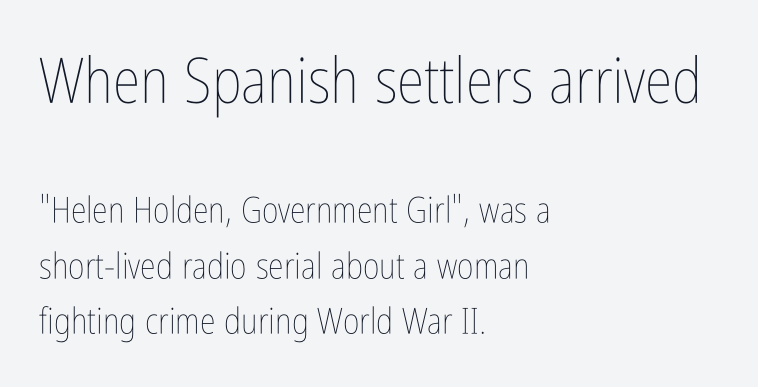
{"italic": "no", "bold": "no", "weight": "thin", "width": "condensed", "stroke_contrast": "low", "x_height": "medium", "monospaced": "no", "underline": "no", "align": "left", "line_spacing": "normal", "line_spacing_ratio": 1.54, "letter_spacing": "normal", "letter_spacing_em": 0.0, "larger_block": "first", "size_ratio": 1.75, "glyph_px": 63}
